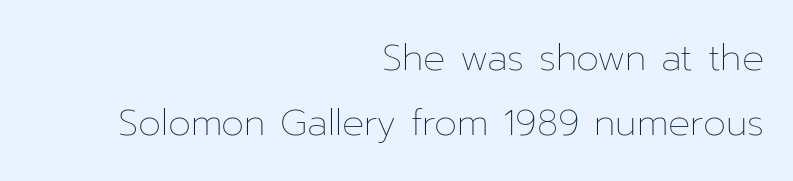
{"italic": "no", "bold": "no", "weight": "thin", "width": "normal", "stroke_contrast": "low", "x_height": "medium", "monospaced": "no", "underline": "no", "align": "right", "line_spacing_ratio": 1.77, "letter_spacing": "normal", "letter_spacing_em": 0.0, "glyph_px": 37}
